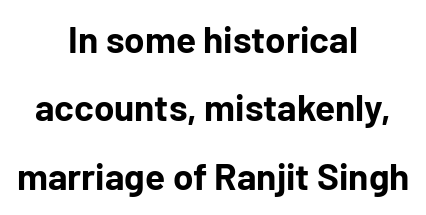
The image shows 37 px bold sans-serif type, upright; set centered, line spacing 1.85x, normal letter spacing, not underlined; low stroke contrast and a medium x-height.
